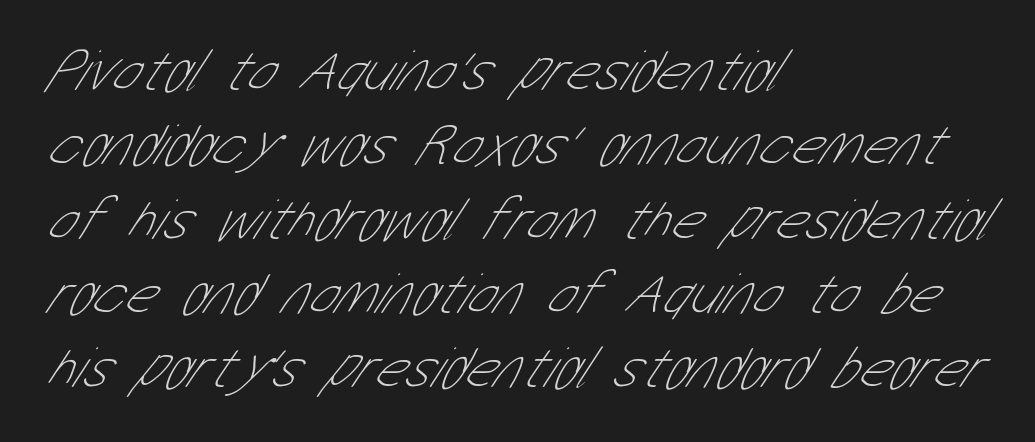
{"serif": "no", "bold": "no", "weight": "thin", "width": "condensed", "stroke_contrast": "low", "x_height": "medium", "monospaced": "no", "underline": "no", "align": "left", "line_spacing": "normal", "line_spacing_ratio": 1.26, "letter_spacing": "normal", "letter_spacing_em": 0.0, "glyph_px": 59}
